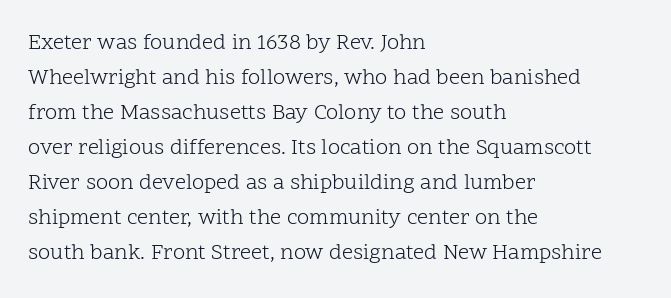
Q: Is the text bold? A: No.
Q: Is the text italic (slanted)? A: No, it is upright.
Q: Is the text underlined? A: No.
Q: How is the paragraph aligned? A: Left-aligned.
Q: Is the spacing between letters normal or unusually wide? A: Normal.
Q: Is the spacing between lines tight, normal or loose? A: Normal.
